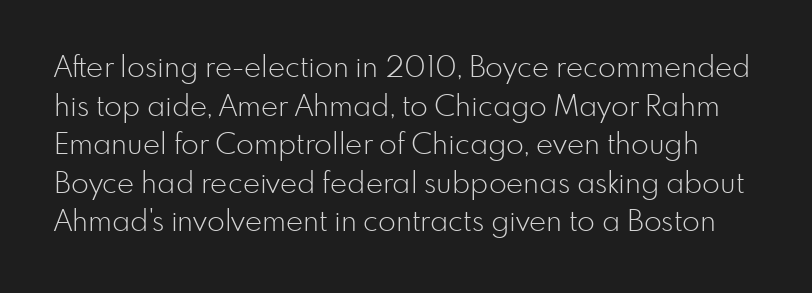
Q: Is the text bold? A: No.
Q: Is the text italic (slanted)? A: No, it is upright.
Q: Is the typeface a serif or a sans-serif typeface? A: Sans-serif.
Q: Is the text underlined? A: No.
Q: Is the spacing between letters normal or unusually wide? A: Normal.
Q: Is the spacing between lines tight, normal or loose? A: Normal.
Q: Width (condensed, normal, or wide)? A: Normal.
Q: Stroke contrast? A: Low.
Q: x-height? A: Small.
Q: Monospaced? A: No.
